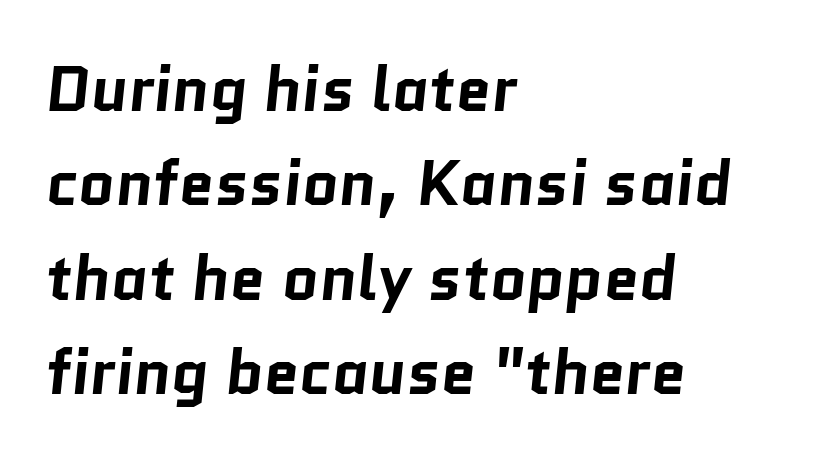
Q: Is the text bold? A: Yes.
Q: Is the typeface a serif or a sans-serif typeface? A: Sans-serif.
Q: Is the text underlined? A: No.
Q: How is the paragraph aligned? A: Left-aligned.
Q: Is the spacing between letters normal or unusually wide? A: Normal.
Q: Is the spacing between lines tight, normal or loose? A: Normal.
Q: Width (condensed, normal, or wide)? A: Normal.
Q: Stroke contrast? A: Low.
Q: x-height? A: Medium.
Q: Monospaced? A: No.
